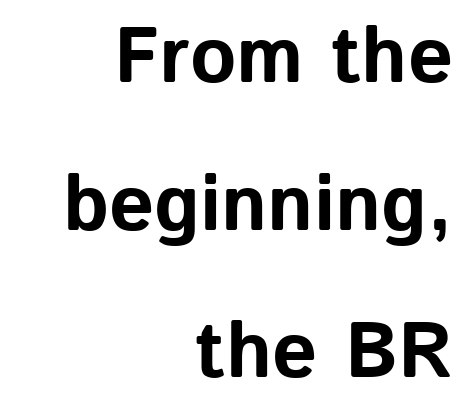
Posture: vertical. Is this a fixed-width face? No — the glyphs have proportional, varying widths. The characters look thick and weighty, a clear bold. Honestly, there is no underline to notice here at all. A student would call this right alignment; a typographer would say flush right, rag left. A sans-serif font was chosen for this passage.
